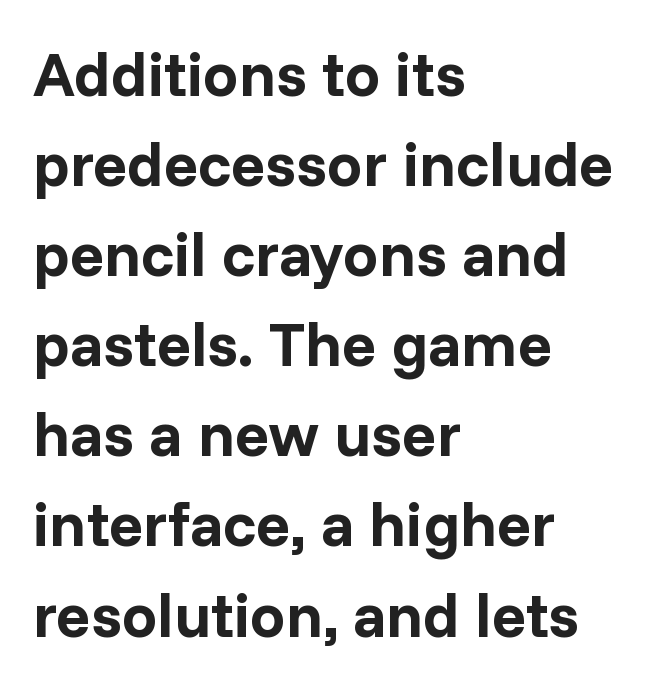
The image shows 63 px bold sans-serif type, upright; set left-aligned, normal line spacing (1.43x), normal letter spacing, not underlined; low stroke contrast and a medium x-height.
